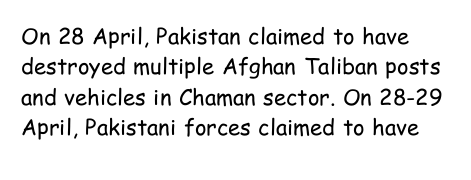
The image shows 22 px text type, upright; set normal line spacing (1.38x), normal letter spacing, not underlined.
